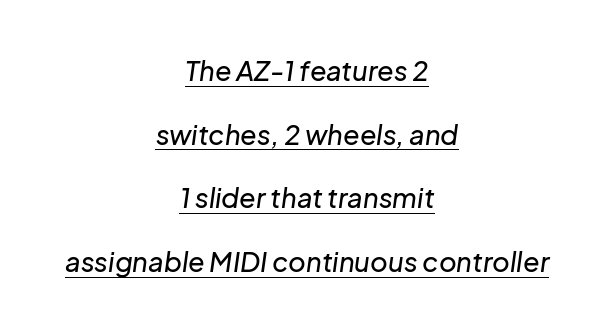
{"italic": "yes", "lean": "right", "slant_degrees": 8, "underline": "yes", "align": "center", "line_spacing": "loose", "line_spacing_ratio": 2.36, "letter_spacing": "normal", "letter_spacing_em": 0.0, "glyph_px": 27}
